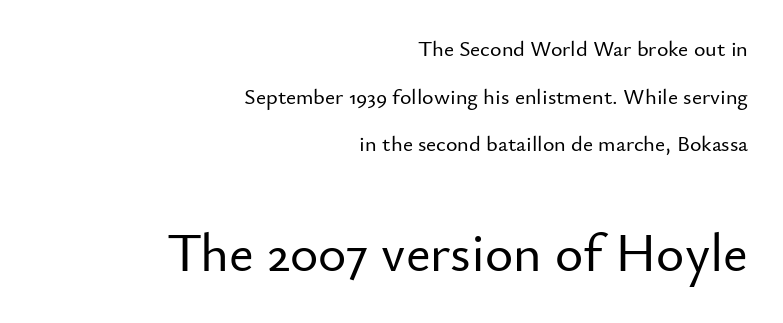
Q: Is the text italic (slanted)? A: No, it is upright.
Q: Is the typeface a serif or a sans-serif typeface? A: Sans-serif.
Q: Is the text underlined? A: No.
Q: How is the paragraph aligned? A: Right-aligned.
Q: Is the spacing between letters normal or unusually wide? A: Normal.
Q: Is the spacing between lines tight, normal or loose? A: Loose.
Q: Which block of text is set in a larger size, the first (top) or the second (bottom)? A: The second (bottom) one.
Q: Width (condensed, normal, or wide)? A: Normal.
Q: Stroke contrast? A: Low.
Q: x-height? A: Small.
Q: Monospaced? A: No.
